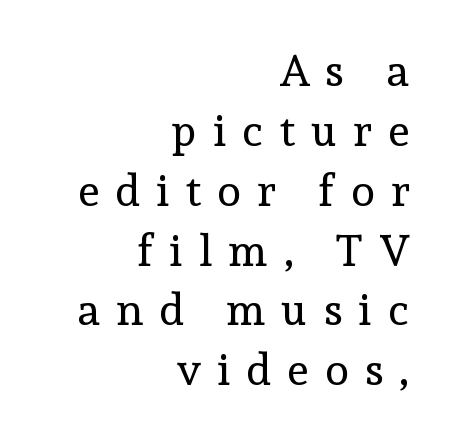
Q: Is the text bold? A: No.
Q: Is the text italic (slanted)? A: No, it is upright.
Q: Is the typeface a serif or a sans-serif typeface? A: Serif.
Q: Is the text underlined? A: No.
Q: How is the paragraph aligned? A: Right-aligned.
Q: Is the spacing between letters normal or unusually wide? A: Unusually wide.
Q: Is the spacing between lines tight, normal or loose? A: Normal.
Q: Width (condensed, normal, or wide)? A: Normal.
Q: x-height? A: Medium.
Q: Monospaced? A: No.
